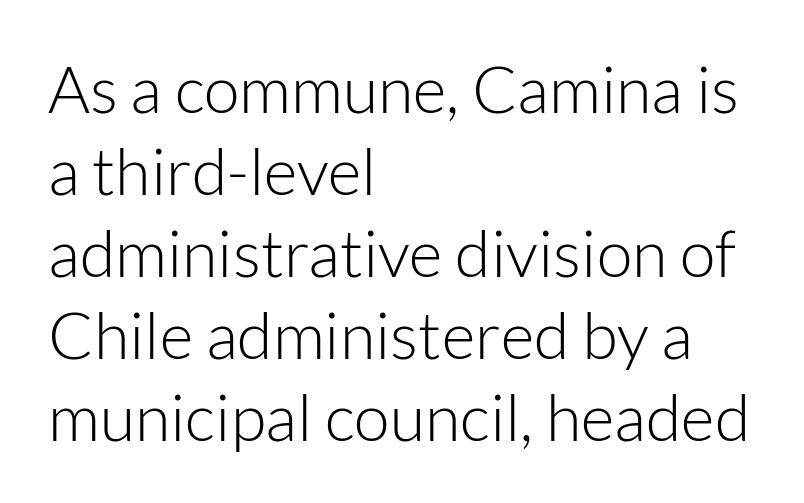
These lines are rendered in a variable-pitch font. Nothing sits at the stroke ends, so this counts as sans-serif. Check the space under the baseline: it is left empty. Upright lettering throughout.
